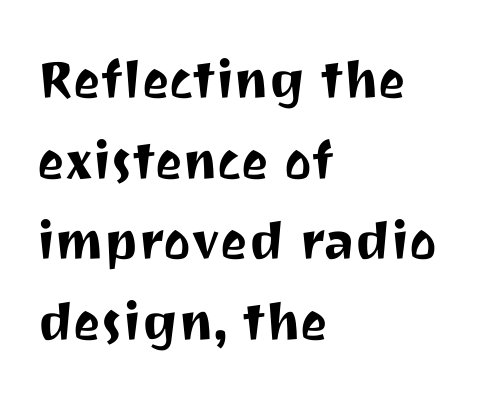
{"serif": "no", "italic": "no", "width": "normal", "stroke_contrast": "medium", "x_height": "medium", "monospaced": "no", "underline": "no", "align": "left", "line_spacing_ratio": 1.24, "letter_spacing": "normal", "letter_spacing_em": 0.0, "glyph_px": 65}
